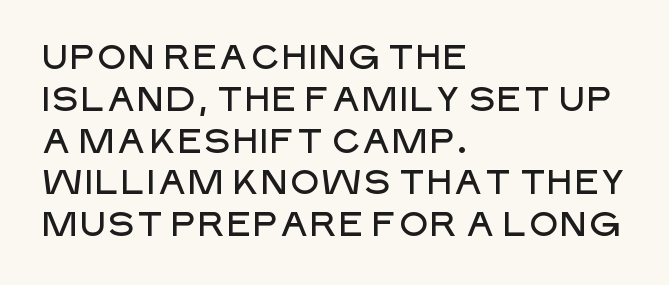
Q: Is the text italic (slanted)? A: No, it is upright.
Q: Is the typeface a serif or a sans-serif typeface? A: Sans-serif.
Q: Is the text underlined? A: No.
Q: How is the paragraph aligned? A: Left-aligned.
Q: Is the spacing between letters normal or unusually wide? A: Normal.
Q: Width (condensed, normal, or wide)? A: Normal.
Q: Stroke contrast? A: Low.
Q: x-height? A: Large.
Q: Monospaced? A: No.
